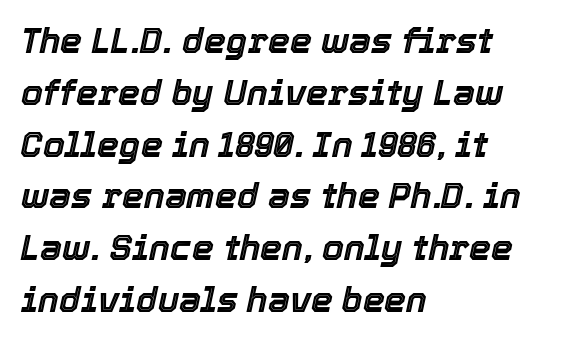
A normal amount of white space separates one row of letters from the next. Just letters on the line, the space beneath them empty. The setting favours the left margin, as ordinary paragraphs usually do. Inter-character spacing is left at the font's built-in metrics. Slanted lettering throughout.
